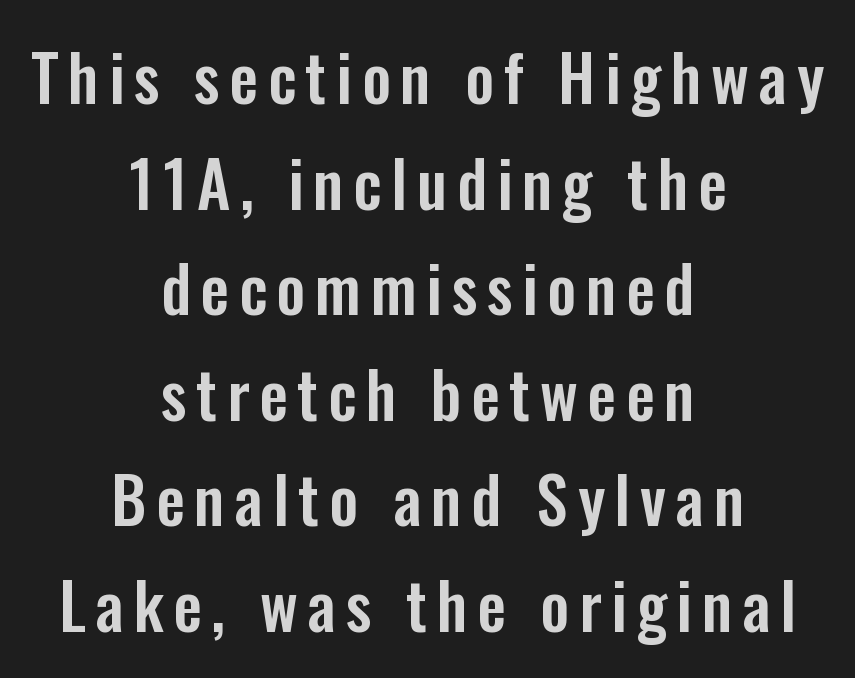
The image shows 64 px condensed sans-serif type, upright; set centered, normal line spacing (1.65x), not underlined; low stroke contrast and a medium x-height.
